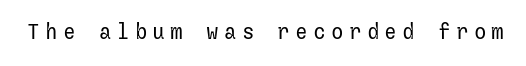
Descenders are the only things crossing below the line. The rendering inserts visible extra space after every character. Does the lettering tilt? It doesn't — this is upright. A quiet, ordinary-to-light weight characterises the typeface.
